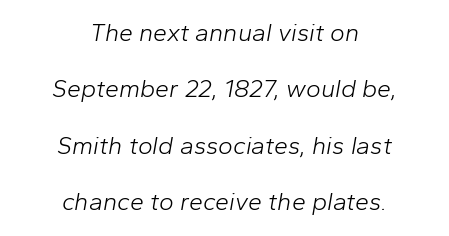
Q: Is the text bold? A: No.
Q: Is the text italic (slanted)? A: Yes, it leans right by about 10 degrees.
Q: Is the text underlined? A: No.
Q: How is the paragraph aligned? A: Centered.
Q: Is the spacing between letters normal or unusually wide? A: Normal.
Q: Is the spacing between lines tight, normal or loose? A: Loose.
